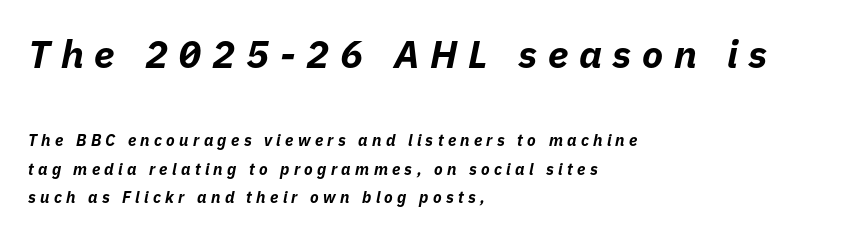
The image shows 39 px bold type, italic (leaning right); set left-aligned, line spacing 1.79x, unusually wide letter spacing (+0.27 em), not underlined; the first (top) block is 2.44x larger; low stroke contrast and a medium x-height.
